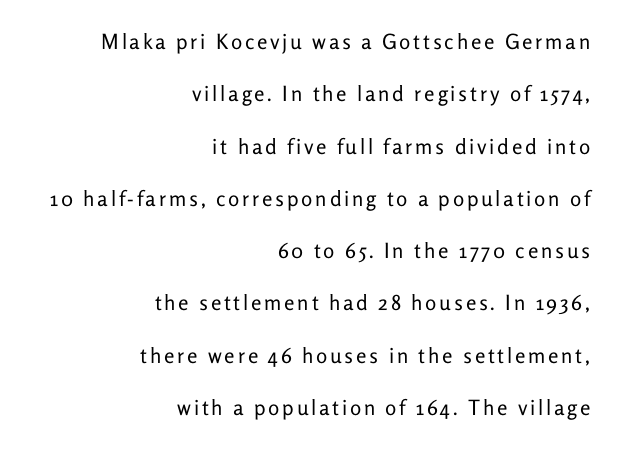
Posture: upright roman. Quick note: interline space is abundant. A bare baseline throughout the passage. The setting favours the right margin, as signatures and pull-quotes sometimes do. Compared with a typical body face, this is equally light or lighter still.
